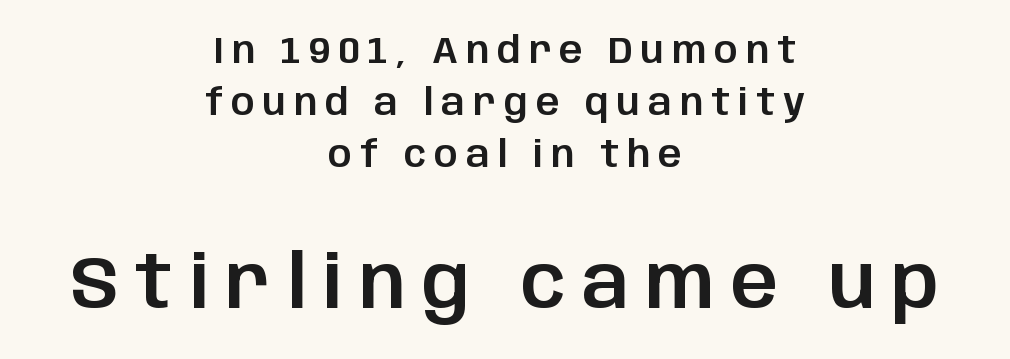
{"serif": "no", "italic": "no", "width": "normal", "stroke_contrast": "low", "x_height": "large", "monospaced": "no", "underline": "no", "align": "center", "line_spacing": "normal", "line_spacing_ratio": 1.41, "letter_spacing": "wide", "letter_spacing_em": 0.22, "larger_block": "second", "size_ratio": 2.0, "glyph_px": 74}
